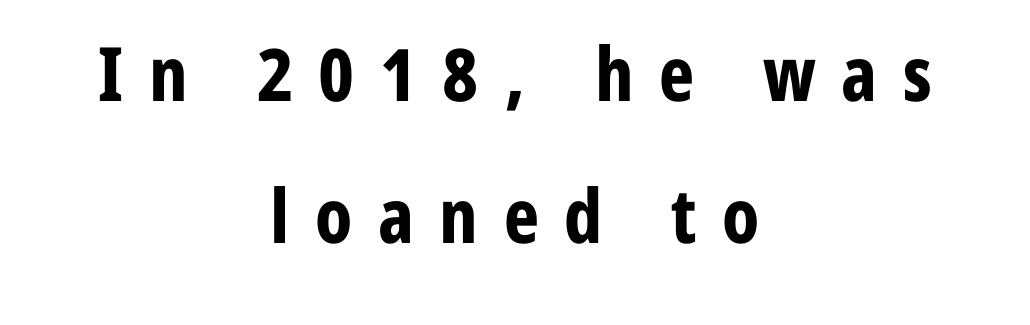
Q: Is the text bold? A: Yes.
Q: Is the text italic (slanted)? A: No, it is upright.
Q: Is the typeface a serif or a sans-serif typeface? A: Sans-serif.
Q: Is the text underlined? A: No.
Q: How is the paragraph aligned? A: Centered.
Q: Is the spacing between letters normal or unusually wide? A: Unusually wide.
Q: Is the spacing between lines tight, normal or loose? A: Loose.
Q: Width (condensed, normal, or wide)? A: Condensed.
Q: Stroke contrast? A: Low.
Q: x-height? A: Medium.
Q: Monospaced? A: No.
